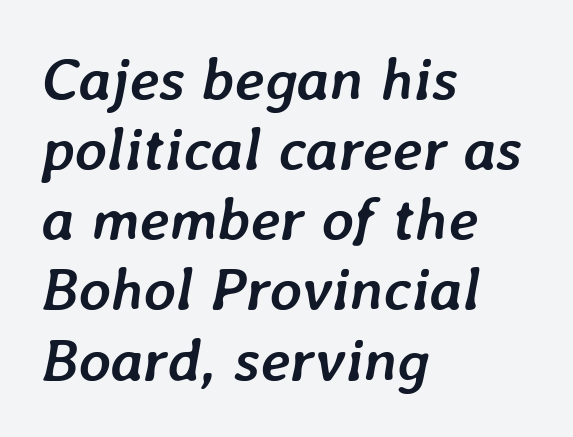
Q: Is the text bold? A: Yes.
Q: Is the text italic (slanted)? A: Yes, it leans right by about 7 degrees.
Q: Is the text underlined? A: No.
Q: How is the paragraph aligned? A: Left-aligned.
Q: Is the spacing between letters normal or unusually wide? A: Normal.
Q: Is the spacing between lines tight, normal or loose? A: Tight.
Q: Width (condensed, normal, or wide)? A: Normal.
Q: Stroke contrast? A: Low.
Q: x-height? A: Medium.
Q: Monospaced? A: No.
